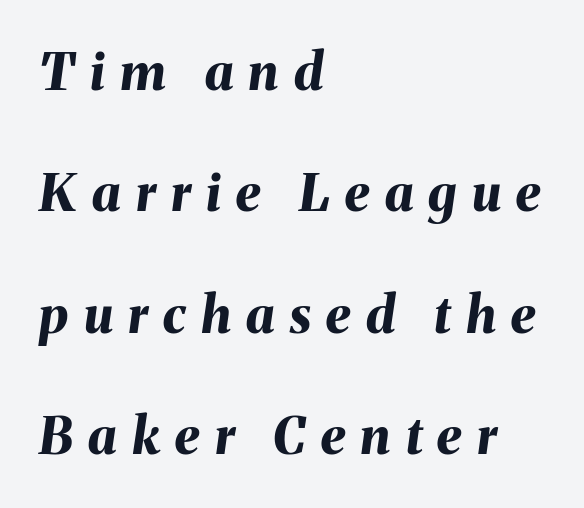
Q: Is the text bold? A: Yes.
Q: Is the text italic (slanted)? A: Yes, it leans right by about 8 degrees.
Q: Is the text underlined? A: No.
Q: How is the paragraph aligned? A: Left-aligned.
Q: Is the spacing between letters normal or unusually wide? A: Unusually wide.
Q: Is the spacing between lines tight, normal or loose? A: Loose.
Q: Width (condensed, normal, or wide)? A: Normal.
Q: Stroke contrast? A: Medium.
Q: x-height? A: Medium.
Q: Monospaced? A: No.
